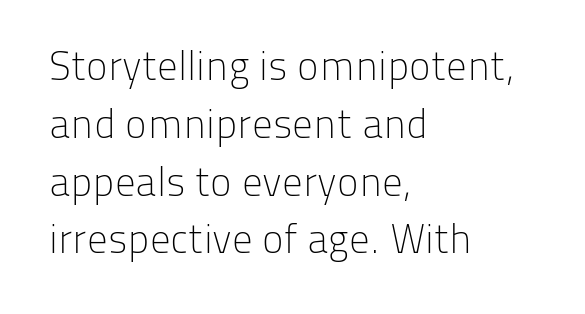
Q: Is the text bold? A: No.
Q: Is the text italic (slanted)? A: No, it is upright.
Q: Is the typeface a serif or a sans-serif typeface? A: Sans-serif.
Q: Is the text underlined? A: No.
Q: How is the paragraph aligned? A: Left-aligned.
Q: Is the spacing between letters normal or unusually wide? A: Normal.
Q: Is the spacing between lines tight, normal or loose? A: Normal.
Q: Width (condensed, normal, or wide)? A: Normal.
Q: Stroke contrast? A: Low.
Q: x-height? A: Medium.
Q: Monospaced? A: No.
